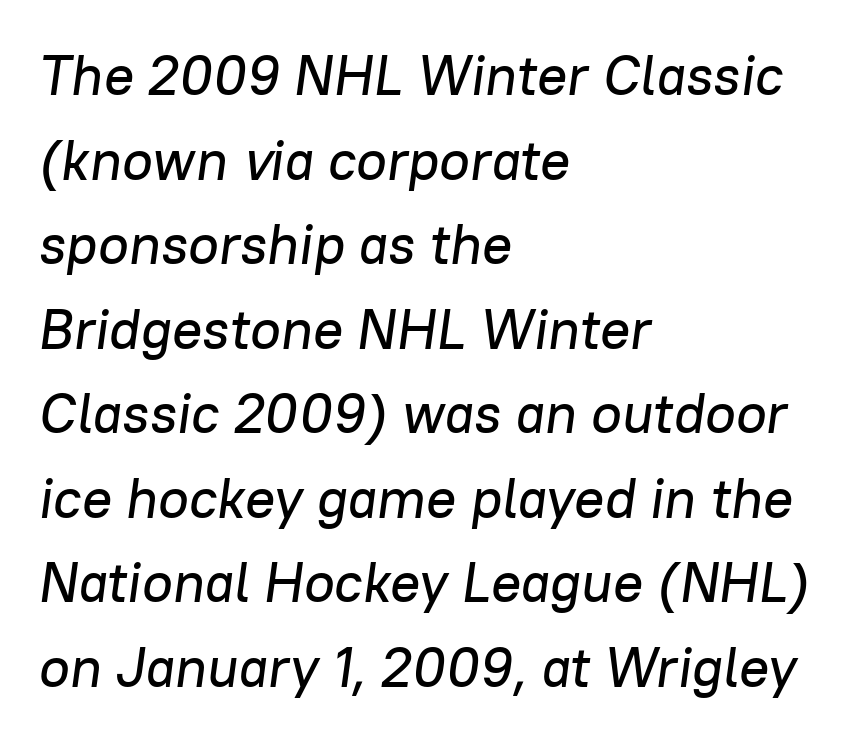
There's an unmistakable incline to the writing here. Nobody drew a line under any word here. The lines in this sample share a left origin and differ only in where they stop. Evenly set lines give the paragraph a standard silhouette.
